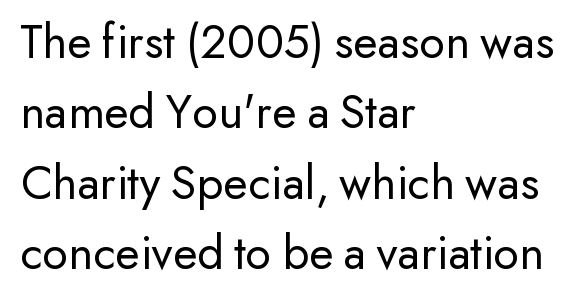
The image shows 50 px regular-weight sans-serif type, upright; set left-aligned, normal line spacing (1.41x), normal letter spacing, not underlined; low stroke contrast and a small x-height.
